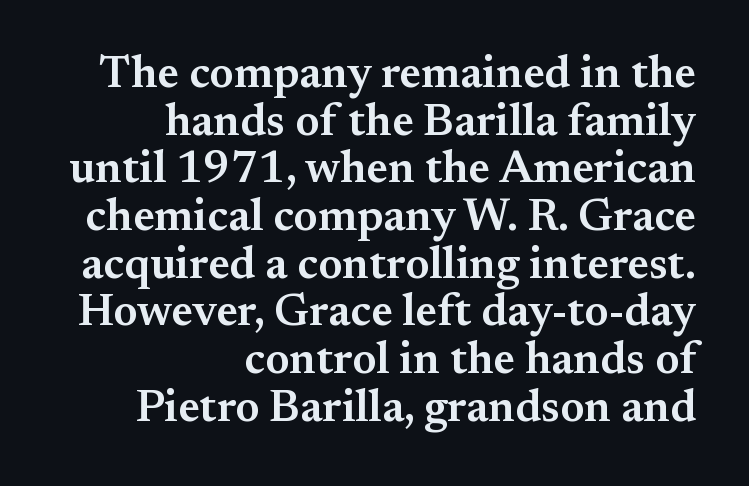
The image shows 45 px semibold serif type, upright; set right-aligned, tight line spacing (1.06x), normal letter spacing, not underlined; medium stroke contrast and a small x-height.
